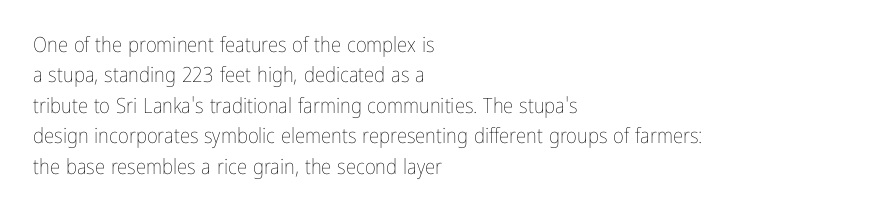
{"italic": "no", "bold": "no", "underline": "no", "align": "left", "line_spacing": "normal", "line_spacing_ratio": 1.45, "letter_spacing": "normal", "letter_spacing_em": 0.0, "glyph_px": 21}
